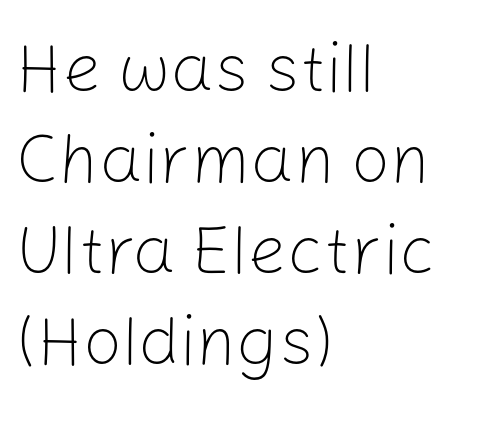
The image shows 69 px light sans-serif type, upright; set left-aligned, normal line spacing (1.32x), normal letter spacing, not underlined; low stroke contrast and a medium x-height.
